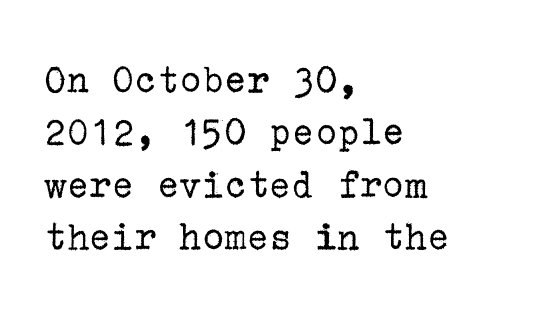
Q: Is the text bold? A: No.
Q: Is the text italic (slanted)? A: No, it is upright.
Q: Is the typeface a serif or a sans-serif typeface? A: Serif.
Q: Is the text underlined? A: No.
Q: How is the paragraph aligned? A: Left-aligned.
Q: Is the spacing between letters normal or unusually wide? A: Normal.
Q: Is the spacing between lines tight, normal or loose? A: Normal.
Q: Width (condensed, normal, or wide)? A: Normal.
Q: Stroke contrast? A: Low.
Q: x-height? A: Medium.
